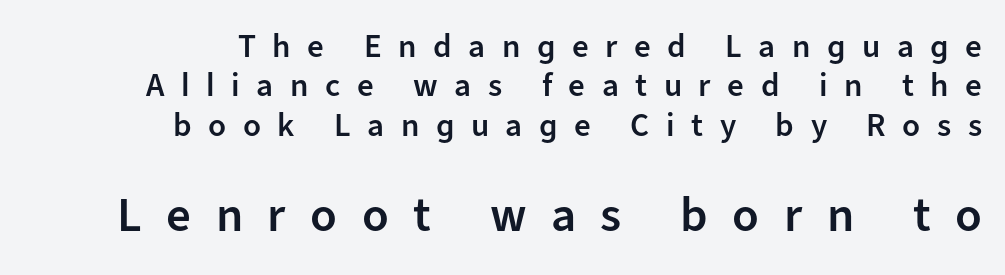
{"serif": "no", "italic": "no", "bold": "semi", "weight": "semibold", "width": "normal", "stroke_contrast": "low", "x_height": "medium", "monospaced": "no", "underline": "no", "align": "right", "line_spacing_ratio": 1.19, "letter_spacing": "wide", "letter_spacing_em": 0.5, "larger_block": "second", "size_ratio": 1.48, "glyph_px": 49}
